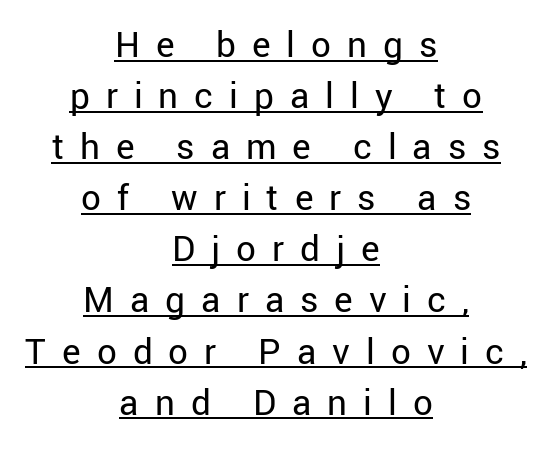
Q: Is the text bold? A: No.
Q: Is the text italic (slanted)? A: No, it is upright.
Q: Is the typeface a serif or a sans-serif typeface? A: Sans-serif.
Q: Is the text underlined? A: Yes.
Q: How is the paragraph aligned? A: Centered.
Q: Is the spacing between letters normal or unusually wide? A: Unusually wide.
Q: Is the spacing between lines tight, normal or loose? A: Normal.
Q: Width (condensed, normal, or wide)? A: Normal.
Q: Stroke contrast? A: Low.
Q: x-height? A: Medium.
Q: Monospaced? A: No.
